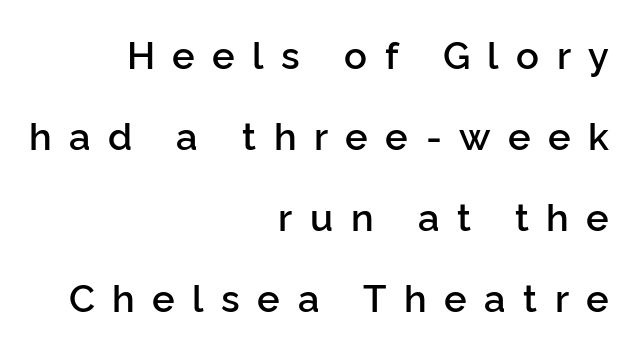
Q: Is the text bold? A: Semi-bold.
Q: Is the text italic (slanted)? A: No, it is upright.
Q: Is the typeface a serif or a sans-serif typeface? A: Sans-serif.
Q: Is the text underlined? A: No.
Q: How is the paragraph aligned? A: Right-aligned.
Q: Is the spacing between letters normal or unusually wide? A: Unusually wide.
Q: Is the spacing between lines tight, normal or loose? A: Loose.
Q: Width (condensed, normal, or wide)? A: Normal.
Q: Stroke contrast? A: Low.
Q: x-height? A: Medium.
Q: Monospaced? A: No.
